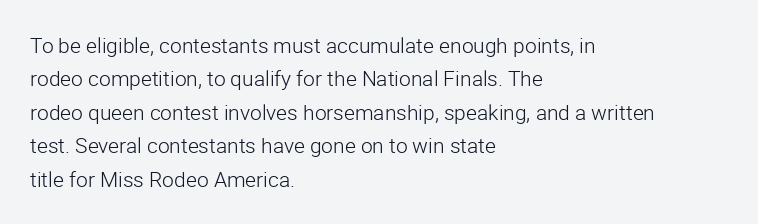
The image shows 21 px text type, upright; set left-aligned, normal line spacing (1.59x), normal letter spacing, not underlined.
